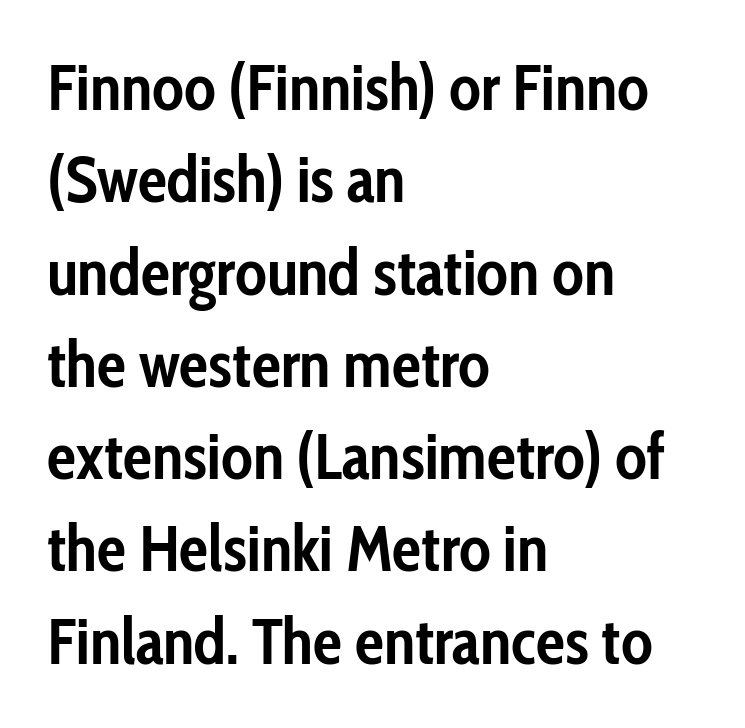
{"serif": "no", "italic": "no", "bold": "yes", "weight": "semibold", "width": "condensed", "stroke_contrast": "low", "x_height": "medium", "monospaced": "no", "underline": "no", "align": "left", "line_spacing": "normal", "line_spacing_ratio": 1.42, "letter_spacing": "normal", "letter_spacing_em": 0.0, "glyph_px": 65}
